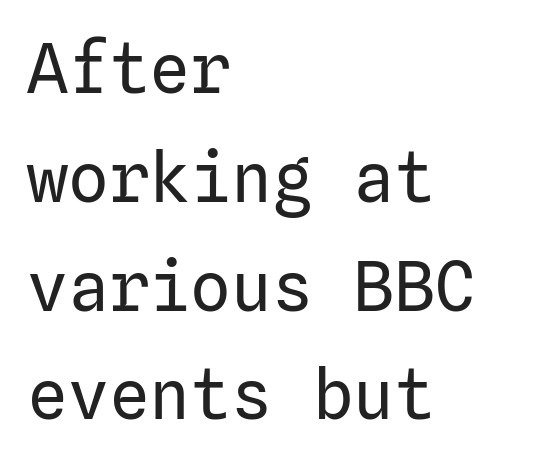
{"serif": "no", "italic": "no", "bold": "no", "weight": "regular", "width": "normal", "stroke_contrast": "low", "x_height": "medium", "underline": "no", "align": "left", "line_spacing": "normal", "line_spacing_ratio": 1.6, "letter_spacing": "normal", "letter_spacing_em": 0.0, "glyph_px": 68}
